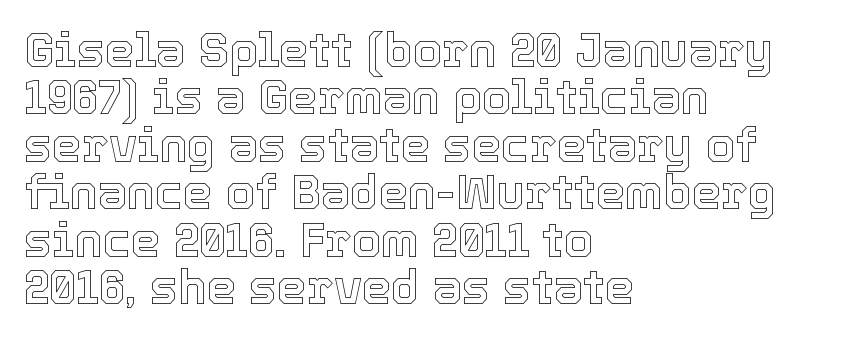
Q: Is the text italic (slanted)? A: No, it is upright.
Q: Is the text underlined? A: No.
Q: How is the paragraph aligned? A: Left-aligned.
Q: Is the spacing between letters normal or unusually wide? A: Normal.
Q: Is the spacing between lines tight, normal or loose? A: Tight.
Q: Width (condensed, normal, or wide)? A: Normal.
Q: x-height? A: Medium.
Q: Monospaced? A: No.
